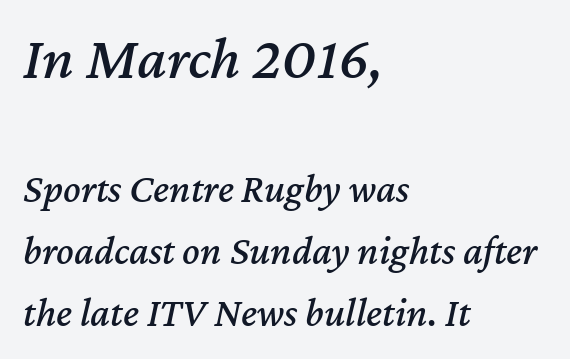
Q: Is the text italic (slanted)? A: Yes, it leans right by about 12 degrees.
Q: Is the text underlined? A: No.
Q: How is the paragraph aligned? A: Left-aligned.
Q: Is the spacing between letters normal or unusually wide? A: Normal.
Q: Is the spacing between lines tight, normal or loose? A: Normal.
Q: Which block of text is set in a larger size, the first (top) or the second (bottom)? A: The first (top) one.
Q: Width (condensed, normal, or wide)? A: Normal.
Q: Stroke contrast? A: Medium.
Q: x-height? A: Medium.
Q: Monospaced? A: No.
